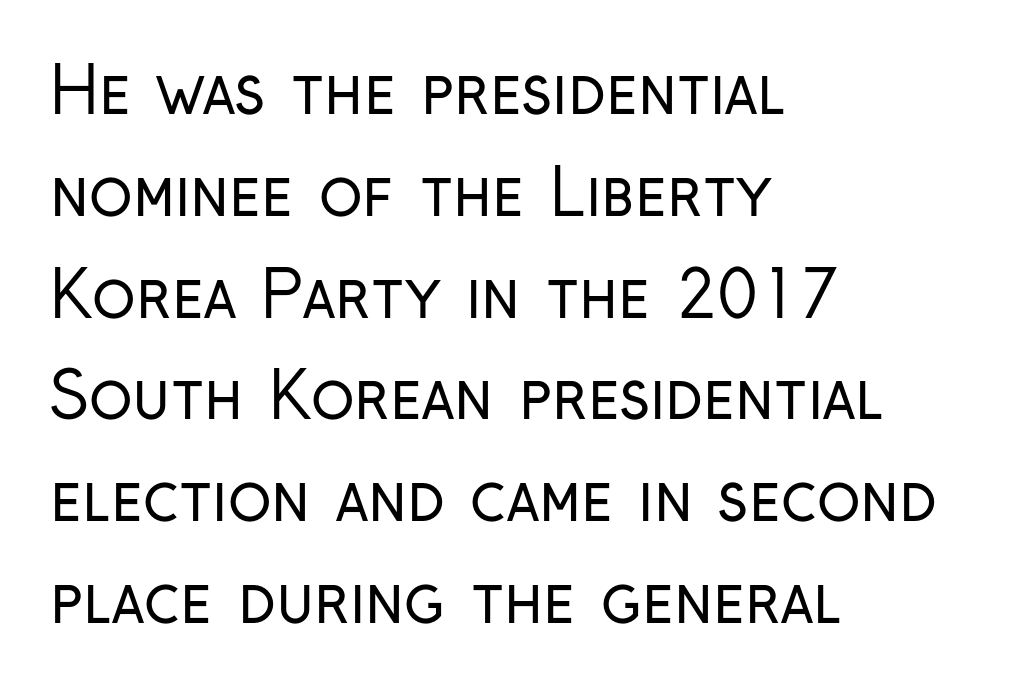
{"serif": "no", "italic": "no", "bold": "no", "weight": "regular", "width": "condensed", "stroke_contrast": "low", "x_height": "medium", "monospaced": "no", "underline": "no", "align": "left", "line_spacing": "normal", "line_spacing_ratio": 1.59, "letter_spacing": "normal", "letter_spacing_em": 0.0, "glyph_px": 64}
